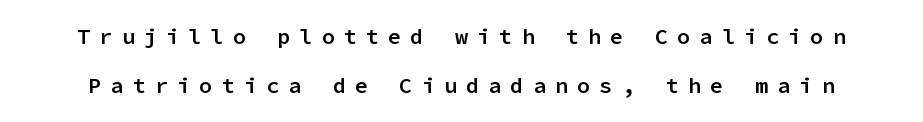
Q: Is the text bold? A: Semi-bold.
Q: Is the text italic (slanted)? A: No, it is upright.
Q: Is the text underlined? A: No.
Q: Is the spacing between letters normal or unusually wide? A: Unusually wide.
Q: Is the spacing between lines tight, normal or loose? A: Loose.
